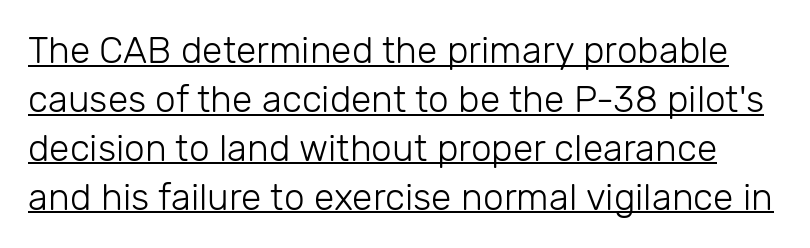
Q: Is the text bold? A: No.
Q: Is the text italic (slanted)? A: No, it is upright.
Q: Is the typeface a serif or a sans-serif typeface? A: Sans-serif.
Q: Is the text underlined? A: Yes.
Q: Is the spacing between letters normal or unusually wide? A: Normal.
Q: Is the spacing between lines tight, normal or loose? A: Normal.
Q: Width (condensed, normal, or wide)? A: Normal.
Q: Stroke contrast? A: Low.
Q: x-height? A: Medium.
Q: Monospaced? A: No.
